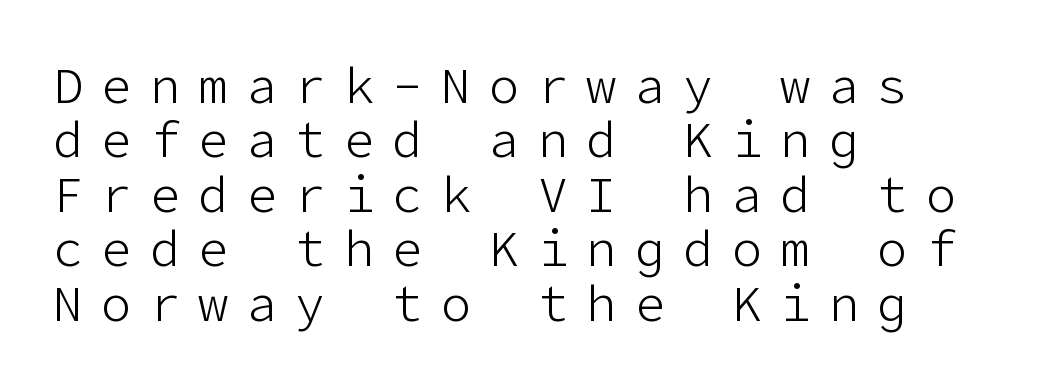
Q: Is the text bold? A: No.
Q: Is the text italic (slanted)? A: No, it is upright.
Q: Is the typeface a serif or a sans-serif typeface? A: Sans-serif.
Q: Is the text underlined? A: No.
Q: How is the paragraph aligned? A: Left-aligned.
Q: Is the spacing between letters normal or unusually wide? A: Unusually wide.
Q: Is the spacing between lines tight, normal or loose? A: Tight.
Q: Width (condensed, normal, or wide)? A: Normal.
Q: Stroke contrast? A: Low.
Q: x-height? A: Medium.
